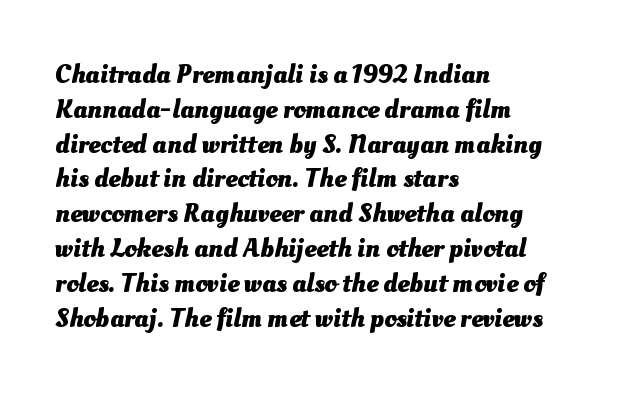
The image shows 27 px bold type; set left-aligned, normal line spacing (1.29x), normal letter spacing, not underlined.
